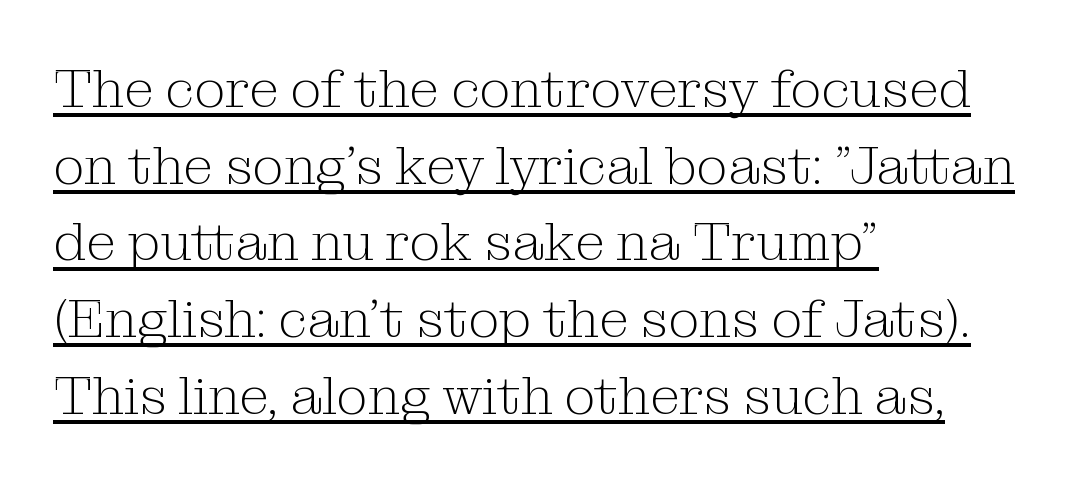
{"serif": "yes", "italic": "no", "bold": "no", "weight": "light", "width": "normal", "stroke_contrast": "medium", "x_height": "medium", "monospaced": "no", "underline": "yes", "align": "left", "line_spacing": "normal", "line_spacing_ratio": 1.42, "letter_spacing": "normal", "letter_spacing_em": 0.0, "glyph_px": 54}
